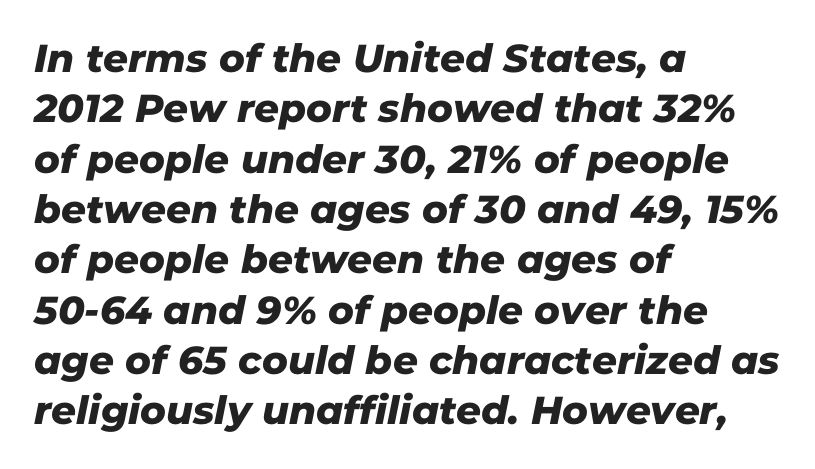
Observe the absence of serifs on each vertical stroke in this sample. Honestly, there is no underline to notice here at all. Alignment: flush left. The block of text has a typical density, with ordinary space between rows. Varying glyph widths throughout — classic text-font behaviour.
